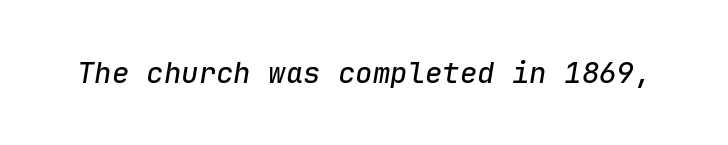
The image shows 29 px text type, italic (leaning right), monospaced; set normal letter spacing, not underlined; low stroke contrast and a medium x-height.
